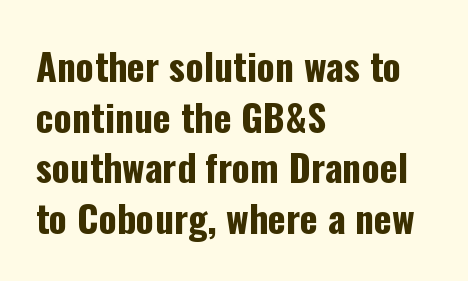
{"serif": "no", "italic": "no", "bold": "yes", "weight": "bold", "width": "condensed", "stroke_contrast": "low", "x_height": "medium", "monospaced": "no", "underline": "no", "align": "left", "line_spacing": "normal", "line_spacing_ratio": 1.33, "letter_spacing": "normal", "letter_spacing_em": 0.0, "glyph_px": 38}
